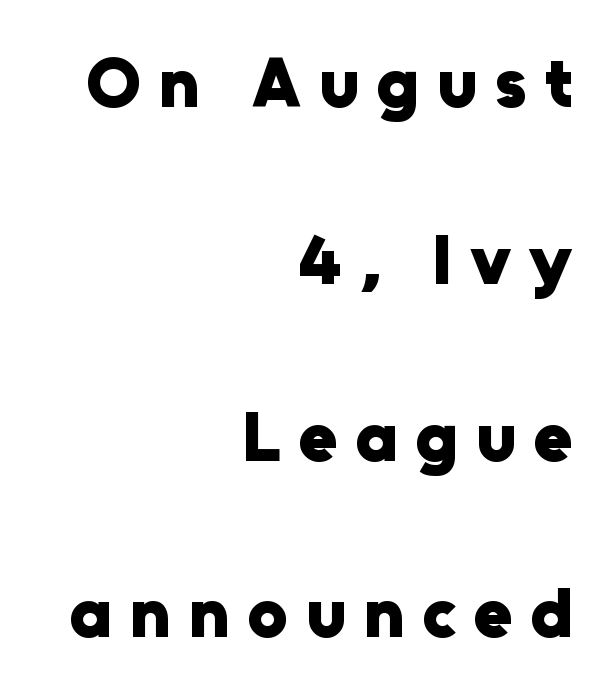
{"serif": "no", "italic": "no", "bold": "yes", "weight": "heavy", "width": "normal", "stroke_contrast": "low", "x_height": "medium", "monospaced": "no", "underline": "no", "align": "right", "line_spacing": "loose", "line_spacing_ratio": 2.49, "letter_spacing": "wide", "letter_spacing_em": 0.25, "glyph_px": 71}
